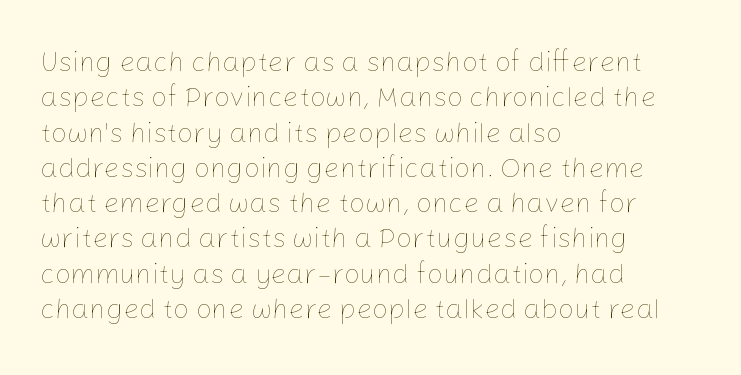
Quick note: interline space is typical. The type sits square on the baseline with zero lean. The characters are drawn with everyday or finer stroke widths. Unmarked baselines from the first word to the last.
